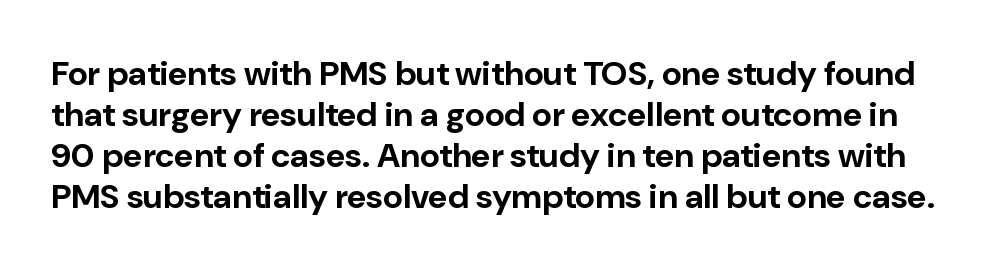
Notice how the stems are strictly vertical — no italics here. Spacing verdict: proportional, widths tailored to each character. You can tell from the bare stems that sans-serif type was used. Is the type bold? Yes — the strokes are clearly thick and heavy. Honestly, the letter spacing is just normal — you wouldn't notice it.
